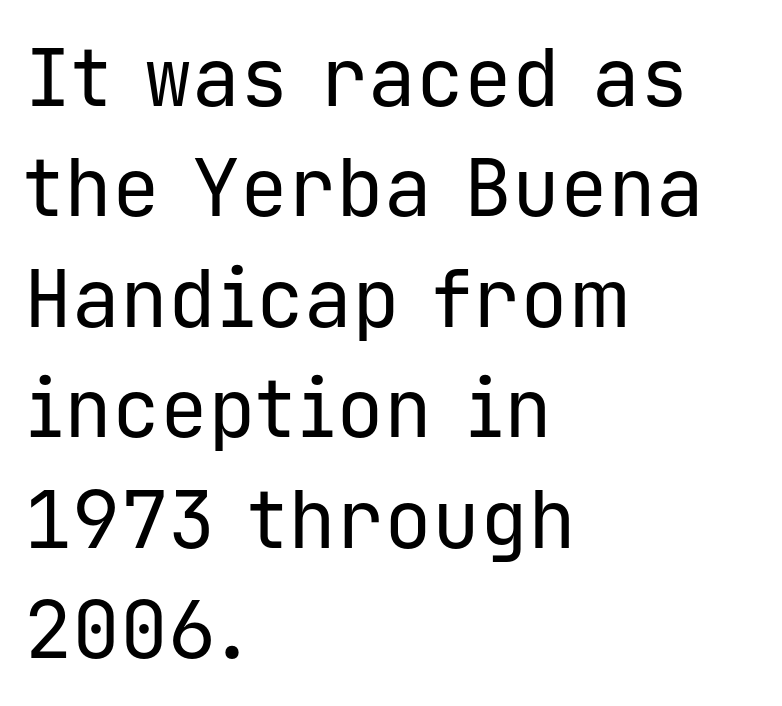
{"serif": "no", "italic": "no", "bold": "no", "weight": "regular", "width": "normal", "stroke_contrast": "low", "x_height": "medium", "monospaced": "yes", "underline": "no", "align": "left", "line_spacing": "normal", "line_spacing_ratio": 1.38, "letter_spacing": "normal", "letter_spacing_em": 0.0, "glyph_px": 80}
